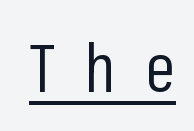
This reads as an unemphasized weight, regular at the heaviest. The lettering stays uniformly vertical, giving the passage a roman look. The passage shown is typed in a proportional face where columns would drift. A typographer would call this underscored text. Spacing between characters has been opened up far beyond the box default. What kind of face is this? One without serifs — a sans.
